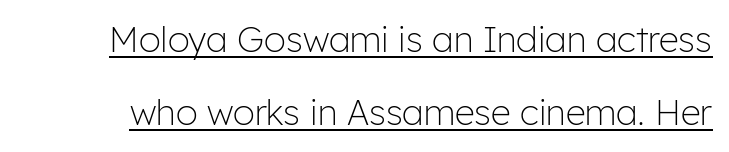
Serifs: no, the terminals of the letterforms are clean. Each word holds together tightly as a unit, with standard inter-letter gaps. These lines are rendered in a variable-pitch font. Weight: in the light-to-regular range. Does a line run under the words? Yes, clearly.
